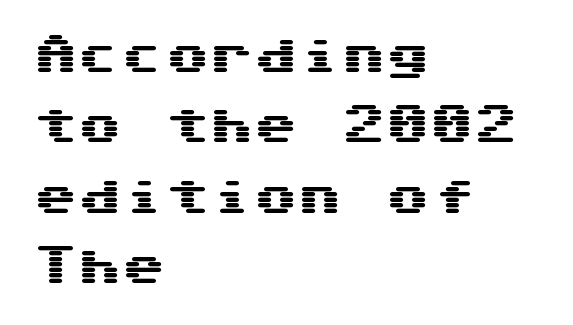
Q: Is the text italic (slanted)? A: No, it is upright.
Q: Is the typeface a serif or a sans-serif typeface? A: Sans-serif.
Q: Is the text underlined? A: No.
Q: How is the paragraph aligned? A: Left-aligned.
Q: Is the spacing between letters normal or unusually wide? A: Normal.
Q: Is the spacing between lines tight, normal or loose? A: Normal.
Q: Width (condensed, normal, or wide)? A: Wide.
Q: Stroke contrast? A: Medium.
Q: x-height? A: Medium.
